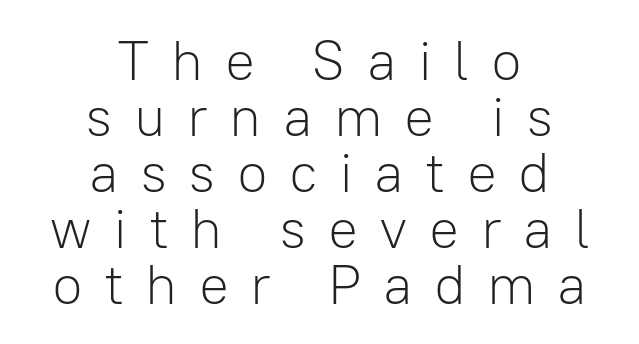
Q: Is the text bold? A: No.
Q: Is the text italic (slanted)? A: No, it is upright.
Q: Is the typeface a serif or a sans-serif typeface? A: Sans-serif.
Q: Is the text underlined? A: No.
Q: How is the paragraph aligned? A: Centered.
Q: Is the spacing between letters normal or unusually wide? A: Unusually wide.
Q: Is the spacing between lines tight, normal or loose? A: Tight.
Q: Width (condensed, normal, or wide)? A: Normal.
Q: Stroke contrast? A: Low.
Q: x-height? A: Medium.
Q: Monospaced? A: No.
